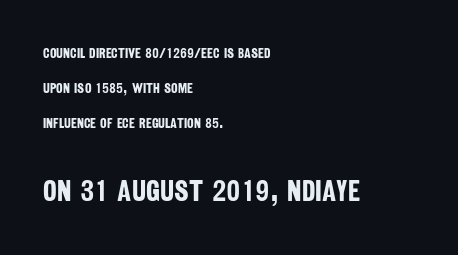
Q: Is the text bold? A: Yes.
Q: Is the typeface a serif or a sans-serif typeface? A: Sans-serif.
Q: Is the text underlined? A: No.
Q: How is the paragraph aligned? A: Left-aligned.
Q: Is the spacing between letters normal or unusually wide? A: Normal.
Q: Is the spacing between lines tight, normal or loose? A: Loose.
Q: Which block of text is set in a larger size, the first (top) or the second (bottom)? A: The second (bottom) one.
Q: Width (condensed, normal, or wide)? A: Condensed.
Q: Stroke contrast? A: Low.
Q: x-height? A: Large.
Q: Monospaced? A: No.
